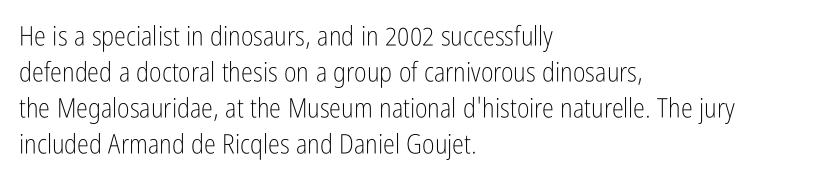
{"italic": "no", "bold": "no", "underline": "no", "align": "left", "line_spacing": "normal", "line_spacing_ratio": 1.33, "letter_spacing": "normal", "letter_spacing_em": 0.0, "glyph_px": 27}
